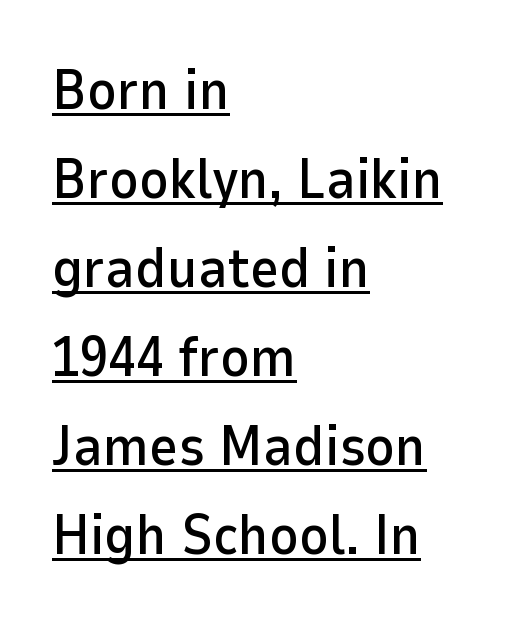
The image shows 56 px sans-serif type, upright; set left-aligned, normal line spacing (1.59x), normal letter spacing, underlined; low stroke contrast and a medium x-height.
